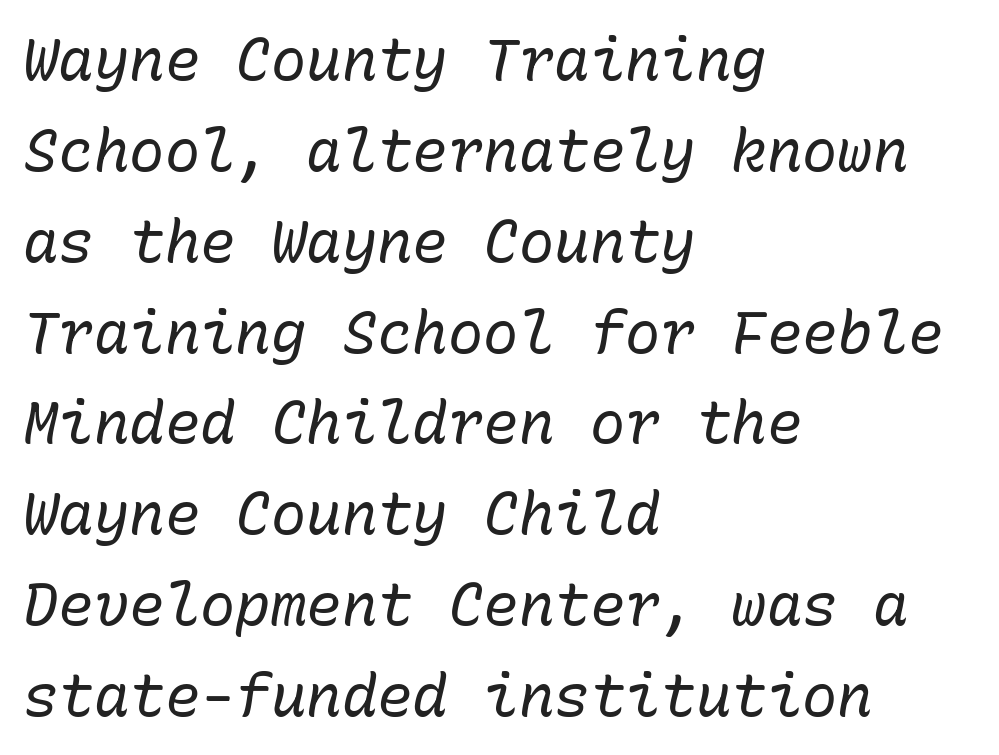
The image shows 59 px regular-weight type, italic (leaning right), monospaced; set left-aligned, normal line spacing (1.54x), normal letter spacing, not underlined; low stroke contrast and a medium x-height.
